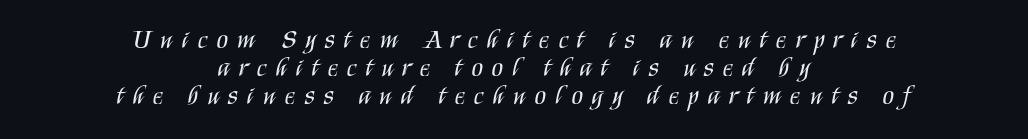
Q: Is the text bold? A: No.
Q: Is the text italic (slanted)? A: Yes.
Q: Is the text underlined? A: No.
Q: How is the paragraph aligned? A: Centered.
Q: Is the spacing between letters normal or unusually wide? A: Unusually wide.
Q: Is the spacing between lines tight, normal or loose? A: Tight.
